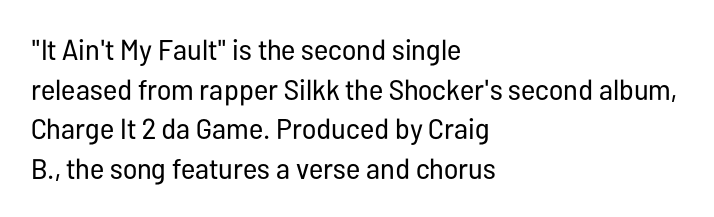
{"serif": "no", "italic": "no", "bold": "no", "weight": "regular", "width": "condensed", "stroke_contrast": "low", "x_height": "medium", "monospaced": "no", "underline": "no", "align": "left", "line_spacing": "normal", "line_spacing_ratio": 1.37, "letter_spacing": "normal", "letter_spacing_em": 0.0, "glyph_px": 29}
